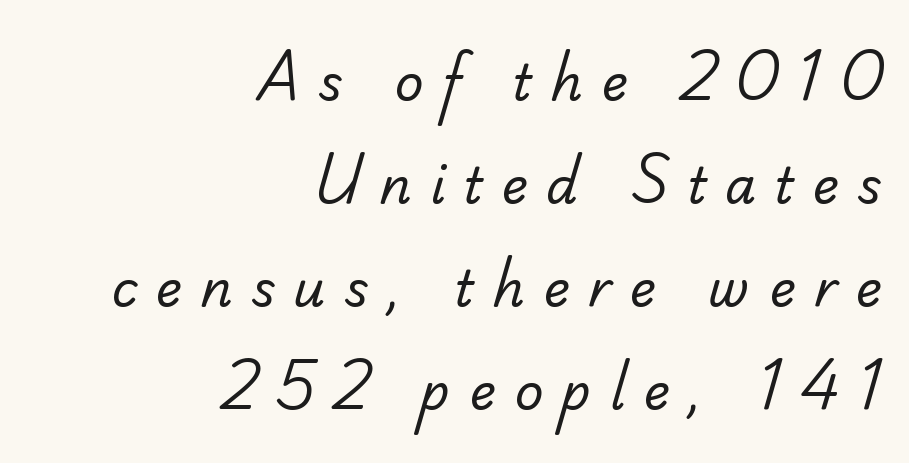
Q: Is the text bold? A: No.
Q: Is the typeface a serif or a sans-serif typeface? A: Sans-serif.
Q: Is the text underlined? A: No.
Q: How is the paragraph aligned? A: Right-aligned.
Q: Is the spacing between letters normal or unusually wide? A: Unusually wide.
Q: Is the spacing between lines tight, normal or loose? A: Loose.
Q: Width (condensed, normal, or wide)? A: Normal.
Q: Stroke contrast? A: Low.
Q: x-height? A: Small.
Q: Monospaced? A: No.
